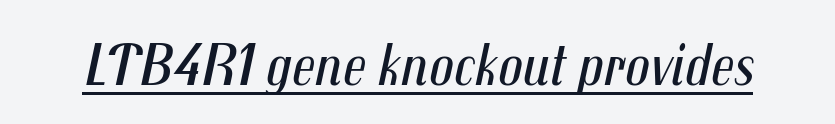
The image shows 61 px regular-weight, condensed type, italic (leaning right); set normal letter spacing, underlined; medium stroke contrast and a medium x-height.
